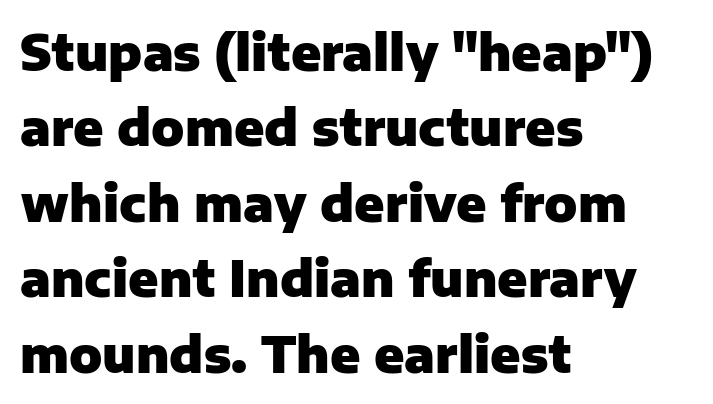
{"serif": "no", "italic": "no", "bold": "yes", "weight": "heavy", "width": "normal", "stroke_contrast": "low", "x_height": "medium", "monospaced": "no", "underline": "no", "align": "left", "line_spacing": "normal", "line_spacing_ratio": 1.54, "letter_spacing": "normal", "letter_spacing_em": 0.0, "glyph_px": 49}
